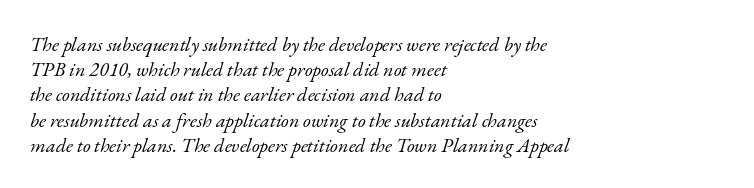
Spacing between characters is what you'd get straight out of the box. Whoever set this chose a conventional vertical rhythm. The rendering anchors every line to the left-hand side. The face used here has a pronounced slope to its letters. On a weight scale, this lands at 450 or below. A clean baseline with only descenders dipping below it.
